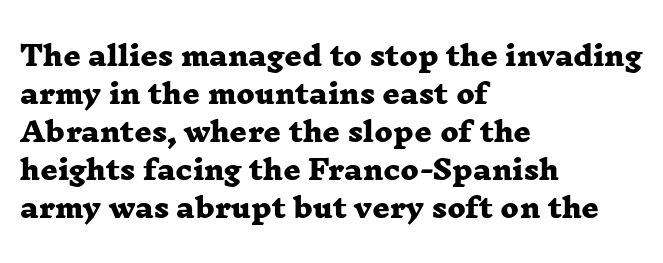
{"bold": "yes", "underline": "no", "align": "left", "line_spacing": "normal", "line_spacing_ratio": 1.41, "letter_spacing": "normal", "letter_spacing_em": 0.0, "glyph_px": 27}
